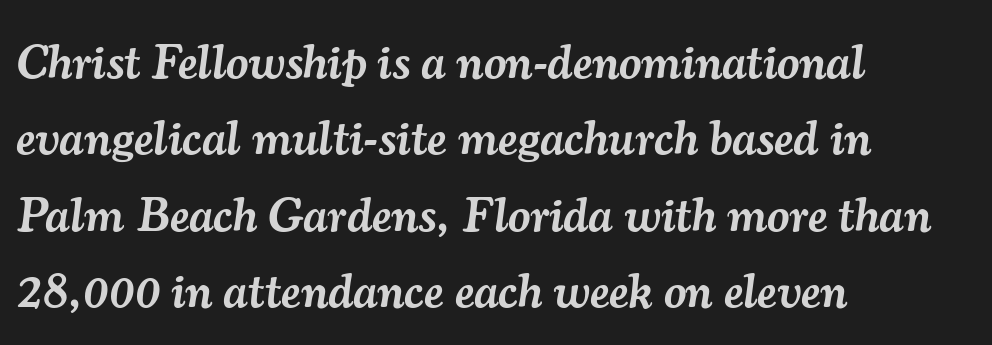
Q: Is the text bold? A: Semi-bold.
Q: Is the text italic (slanted)? A: Yes, it leans right by about 7 degrees.
Q: Is the typeface a serif or a sans-serif typeface? A: Serif.
Q: Is the text underlined? A: No.
Q: How is the paragraph aligned? A: Left-aligned.
Q: Is the spacing between letters normal or unusually wide? A: Normal.
Q: Is the spacing between lines tight, normal or loose? A: Normal.
Q: Width (condensed, normal, or wide)? A: Normal.
Q: Stroke contrast? A: Medium.
Q: x-height? A: Small.
Q: Monospaced? A: No.
